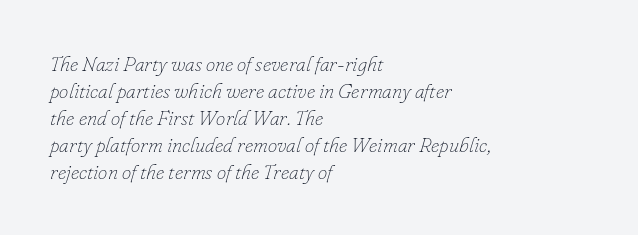
The tracking reads as untouched default to a designer's eye. Weight: in the light-to-regular range. Does the lettering tilt? It does — this is italic. The setting favours the left margin, as ordinary paragraphs usually do.
